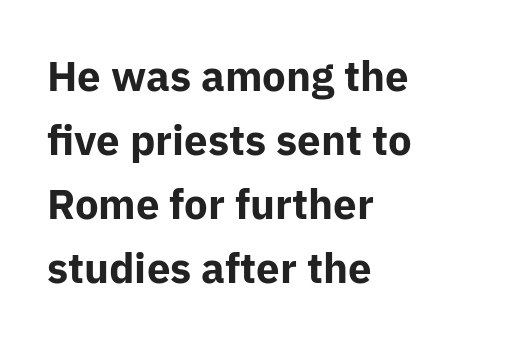
Does the type have serifs? No, each stem ends abruptly. The words here are not underlined. Line beginnings align vertically; line endings do not. These lines are rendered in a variable-pitch font.
